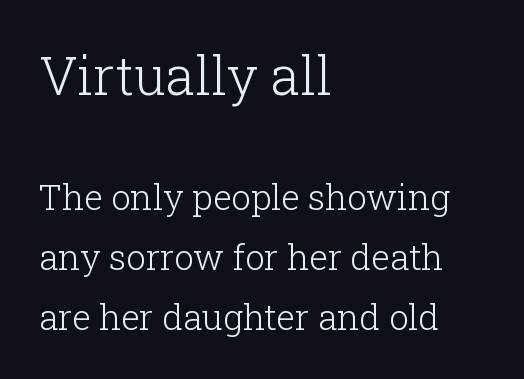
{"serif": "yes", "italic": "no", "bold": "no", "weight": "light", "width": "normal", "stroke_contrast": "low", "x_height": "medium", "monospaced": "no", "underline": "no", "align": "left", "line_spacing_ratio": 1.72, "letter_spacing": "normal", "letter_spacing_em": 0.0, "larger_block": "first", "size_ratio": 1.51, "glyph_px": 53}
